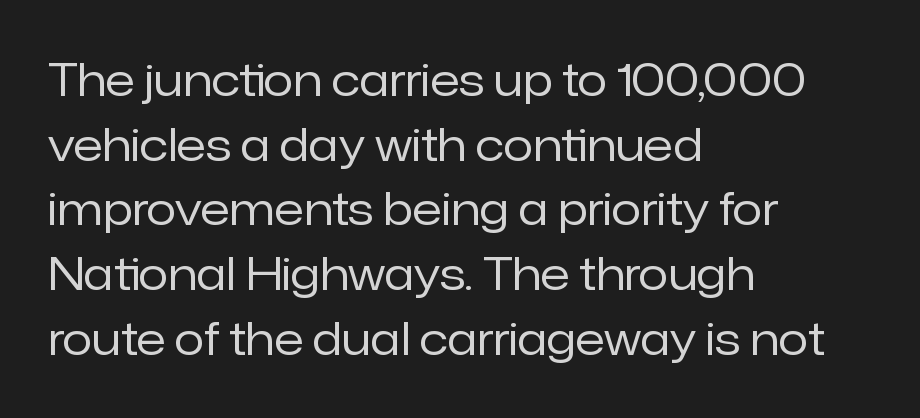
{"serif": "no", "italic": "no", "bold": "no", "weight": "regular", "width": "normal", "stroke_contrast": "low", "x_height": "medium", "monospaced": "no", "underline": "no", "align": "left", "line_spacing": "normal", "line_spacing_ratio": 1.47, "letter_spacing": "normal", "letter_spacing_em": 0.0, "glyph_px": 44}
